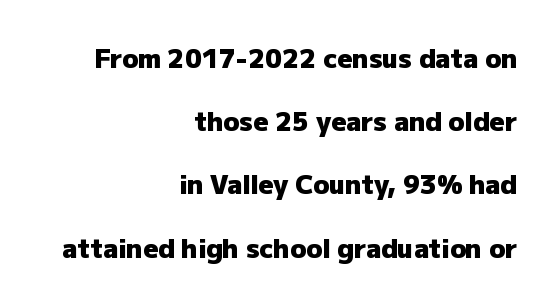
Nope, not italic — everything's standing straight. The specimen omits any rule beneath the text block's lines. Caption: standard tracking, unaltered. The glyphs have the mass of a bold cut. The vertical gap from one line to the next is large.
